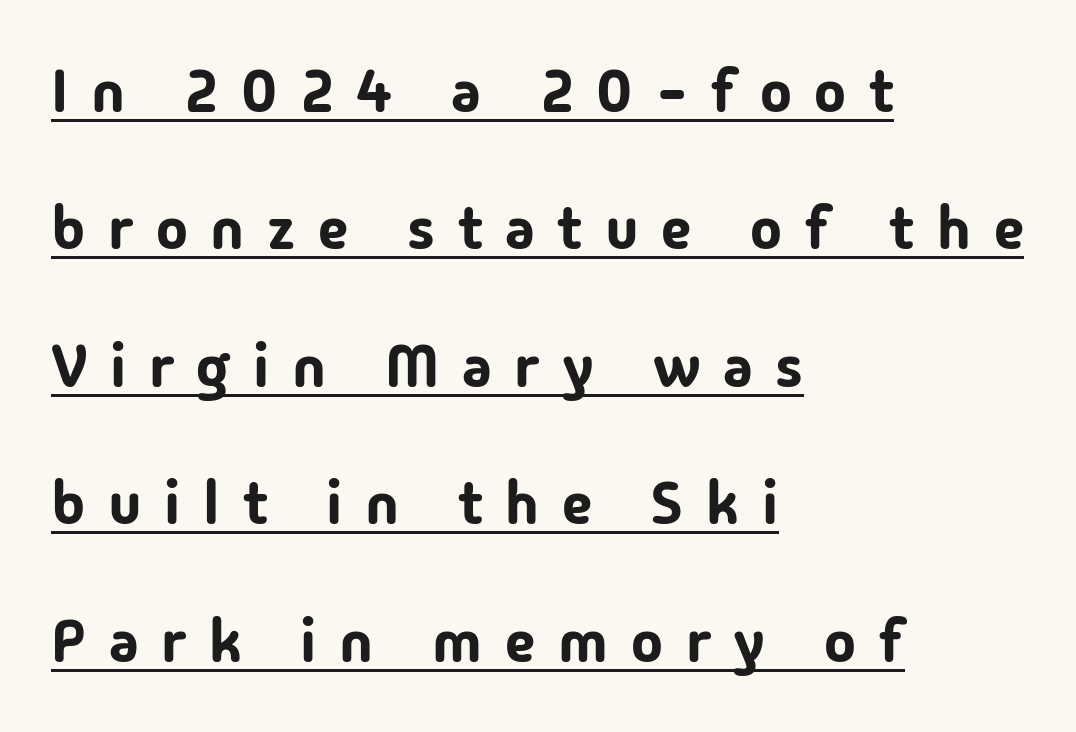
No italicization has been applied; the sample stays upright. The passage is arranged the way most books set body copy — flush left. Look at the tracking — it's clearly loosened, letters drifting apart. Do the characters align in a grid? No, the font is proportional.
